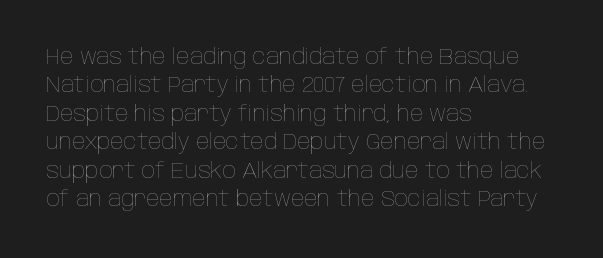
Q: Is the text bold? A: No.
Q: Is the text italic (slanted)? A: No, it is upright.
Q: Is the text underlined? A: No.
Q: How is the paragraph aligned? A: Left-aligned.
Q: Is the spacing between letters normal or unusually wide? A: Normal.
Q: Is the spacing between lines tight, normal or loose? A: Normal.
